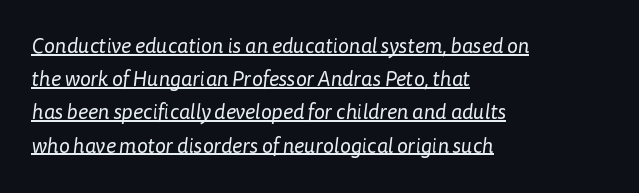
Q: Is the text bold? A: No.
Q: Is the text underlined? A: Yes.
Q: How is the paragraph aligned? A: Left-aligned.
Q: Is the spacing between letters normal or unusually wide? A: Normal.
Q: Is the spacing between lines tight, normal or loose? A: Normal.
